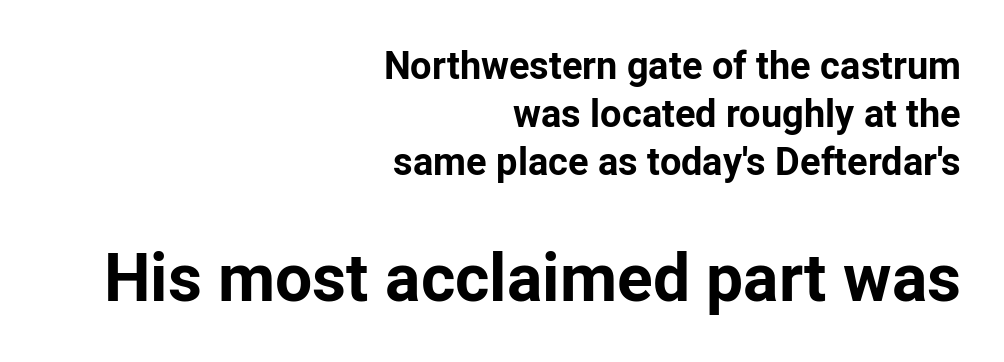
This sample keeps an unexceptional amount of space between lines. Quick note: not italic, upright. The letters advance in unequal steps, a hallmark of proportional type. Observe the absence of serifs on each vertical stroke in this sample. The later block is typeset at a bigger size than the earlier block.
